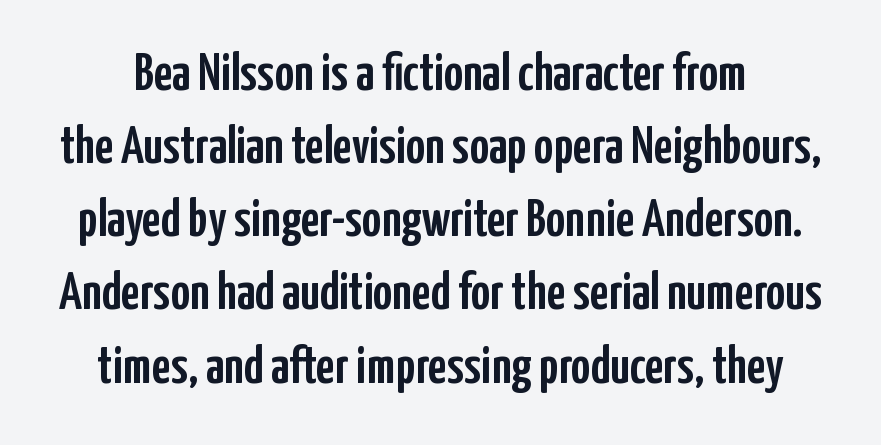
Descender tails drop into unmarked territory. Characters remain perfectly vertical along every line. A typesetter would call this leading conventional body-copy spacing. Proportional: the letters do not fall into vertical columns. Tracking value appears to be zero — textbook default spacing.
